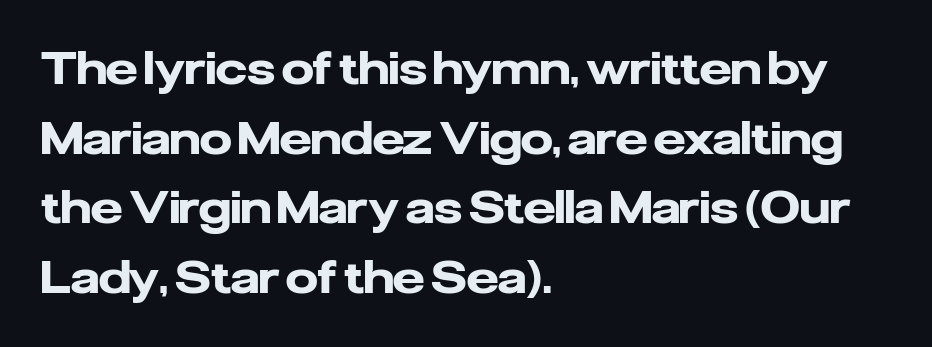
Grotesque or geometric, the face here clearly has no serifs. What stands out about the letter spacing? Nothing — it is the standard amount. The vertical gap from one line to the next is medium. The passage is arranged the way most books set body copy — flush left. The space beneath each line is pristine and unruled.
